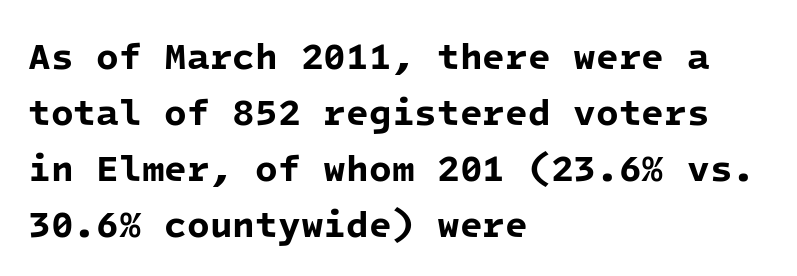
The image shows 37 px bold sans-serif type, monospaced; set left-aligned, normal line spacing (1.51x), normal letter spacing, not underlined; low stroke contrast and a medium x-height.
